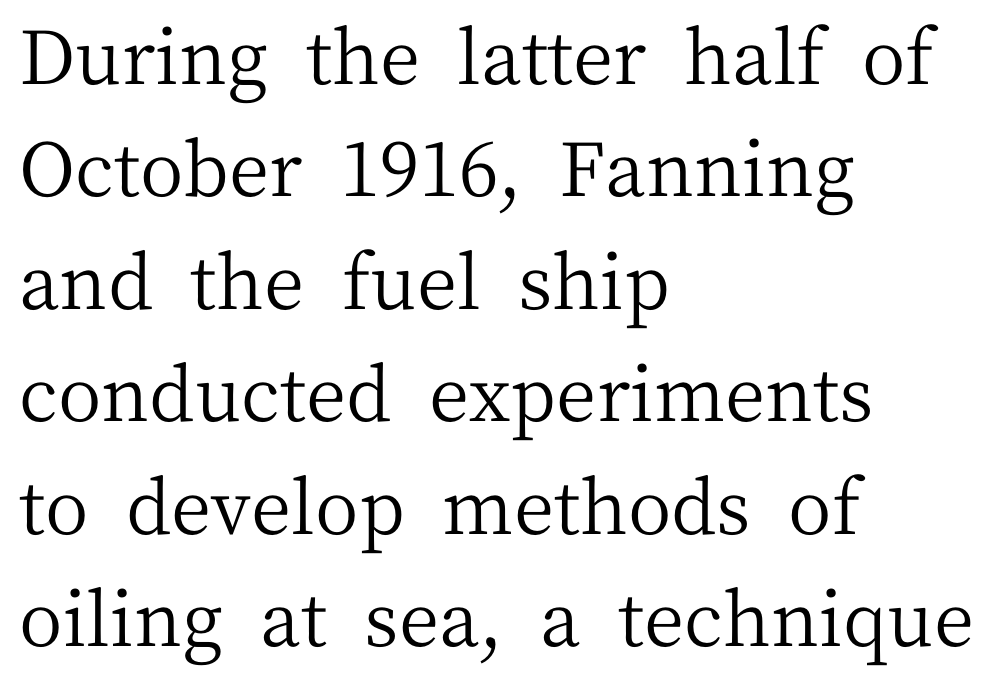
Q: Is the text bold? A: No.
Q: Is the text italic (slanted)? A: No, it is upright.
Q: Is the typeface a serif or a sans-serif typeface? A: Serif.
Q: Is the text underlined? A: No.
Q: How is the paragraph aligned? A: Left-aligned.
Q: Is the spacing between letters normal or unusually wide? A: Normal.
Q: Is the spacing between lines tight, normal or loose? A: Normal.
Q: Width (condensed, normal, or wide)? A: Normal.
Q: Stroke contrast? A: Medium.
Q: x-height? A: Medium.
Q: Monospaced? A: No.
